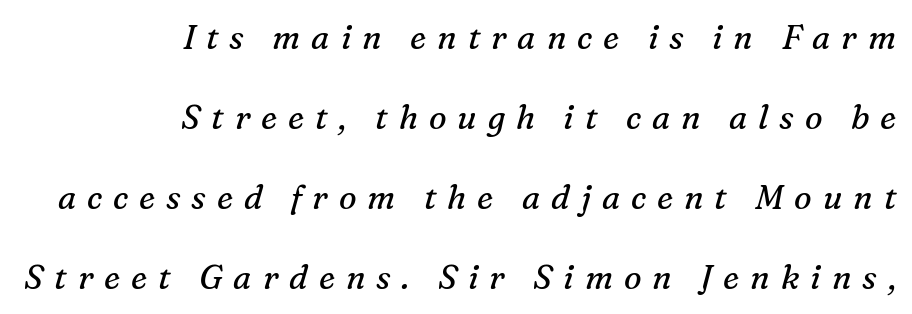
{"serif": "yes", "italic": "yes", "lean": "right", "slant_degrees": 16, "bold": "no", "weight": "regular", "width": "normal", "stroke_contrast": "medium", "x_height": "medium", "monospaced": "no", "underline": "no", "align": "right", "line_spacing": "loose", "line_spacing_ratio": 2.42, "letter_spacing": "wide", "letter_spacing_em": 0.33, "glyph_px": 33}
